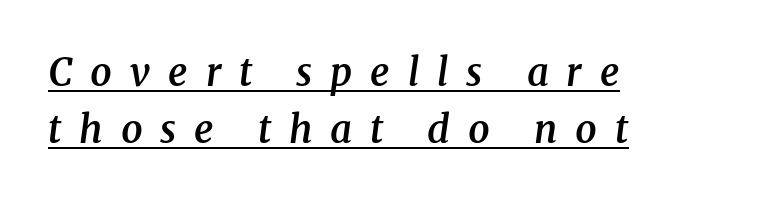
Q: Is the text bold? A: Semi-bold.
Q: Is the text italic (slanted)? A: Yes, it leans right by about 8 degrees.
Q: Is the typeface a serif or a sans-serif typeface? A: Serif.
Q: Is the text underlined? A: Yes.
Q: How is the paragraph aligned? A: Left-aligned.
Q: Is the spacing between letters normal or unusually wide? A: Unusually wide.
Q: Is the spacing between lines tight, normal or loose? A: Normal.
Q: Width (condensed, normal, or wide)? A: Normal.
Q: Stroke contrast? A: Medium.
Q: x-height? A: Medium.
Q: Monospaced? A: No.
